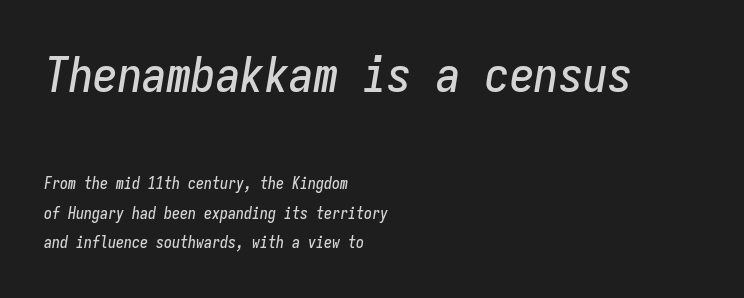
The image shows 49 px condensed type, italic (leaning right), monospaced; set left-aligned, line spacing 1.84x, normal letter spacing, not underlined; the first (top) block is 3.06x larger; low stroke contrast and a medium x-height.
